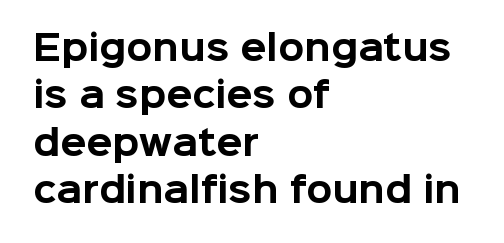
{"serif": "no", "italic": "no", "bold": "yes", "weight": "bold", "width": "normal", "stroke_contrast": "low", "x_height": "medium", "monospaced": "no", "underline": "no", "align": "left", "line_spacing": "normal", "line_spacing_ratio": 1.39, "letter_spacing": "normal", "letter_spacing_em": 0.0, "glyph_px": 34}
